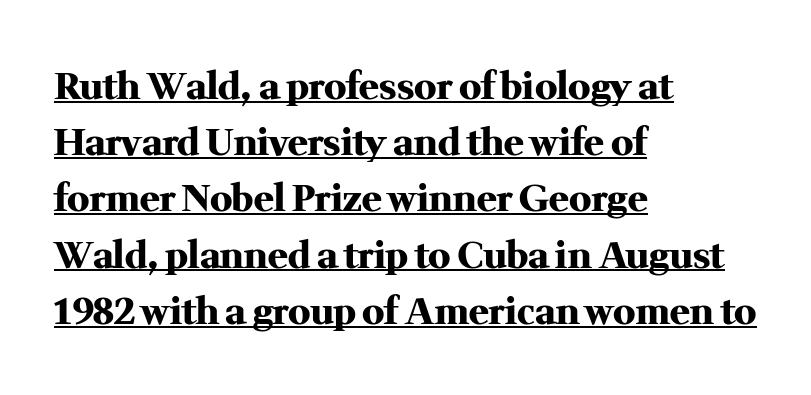
{"serif": "yes", "italic": "no", "bold": "yes", "weight": "heavy", "width": "normal", "stroke_contrast": "medium", "x_height": "medium", "monospaced": "no", "underline": "yes", "align": "left", "line_spacing": "normal", "line_spacing_ratio": 1.52, "letter_spacing": "normal", "letter_spacing_em": 0.0, "glyph_px": 37}
